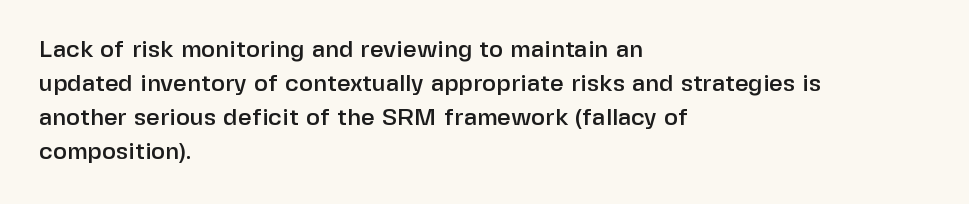
The image shows 24 px text type, upright; set left-aligned, normal line spacing (1.42x), normal letter spacing, not underlined.
